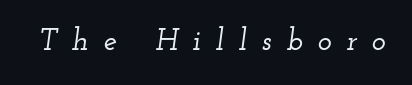
Q: Is the text italic (slanted)? A: Yes, it leans right by about 12 degrees.
Q: Is the typeface a serif or a sans-serif typeface? A: Serif.
Q: Is the text underlined? A: No.
Q: Is the spacing between letters normal or unusually wide? A: Unusually wide.
Q: Width (condensed, normal, or wide)? A: Wide.
Q: Stroke contrast? A: Low.
Q: x-height? A: Small.
Q: Monospaced? A: No.
